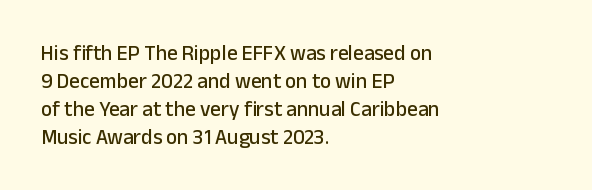
If you measured baseline to baseline, you'd find a middling distance. Descenders are the only things crossing below the line. The lines in this sample share a left origin and differ only in where they stop. Letter spacing: default. Quick note: not italic, upright.
